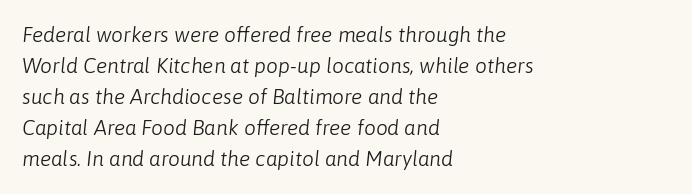
Q: Is the text bold? A: No.
Q: Is the text italic (slanted)? A: Yes, it leans right by about 6 degrees.
Q: Is the text underlined? A: No.
Q: How is the paragraph aligned? A: Left-aligned.
Q: Is the spacing between letters normal or unusually wide? A: Normal.
Q: Is the spacing between lines tight, normal or loose? A: Normal.
